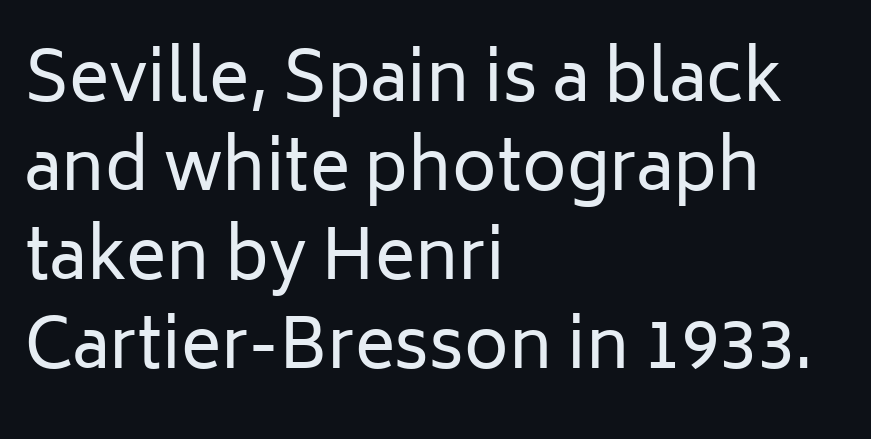
The specimen omits any rule beneath the text block's lines. Type style note: lacks serifs. Casual observation: everything's shoved over to the left. Vertical strokes here are truly vertical. The rendering uses natural spacing where letterforms have individual widths.
